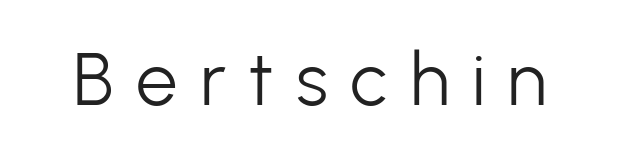
The image shows 74 px light sans-serif type, upright; set unusually wide letter spacing (+0.3 em), not underlined; low stroke contrast and a medium x-height.
